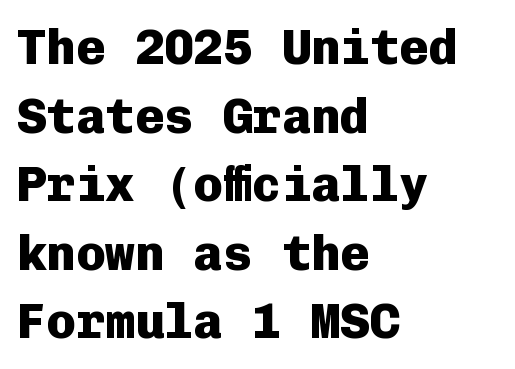
Q: Is the text bold? A: Yes.
Q: Is the text italic (slanted)? A: No, it is upright.
Q: Is the typeface a serif or a sans-serif typeface? A: Sans-serif.
Q: Is the text underlined? A: No.
Q: How is the paragraph aligned? A: Left-aligned.
Q: Is the spacing between letters normal or unusually wide? A: Normal.
Q: Is the spacing between lines tight, normal or loose? A: Normal.
Q: Width (condensed, normal, or wide)? A: Normal.
Q: Stroke contrast? A: Low.
Q: x-height? A: Medium.
Q: Monospaced? A: Yes.
